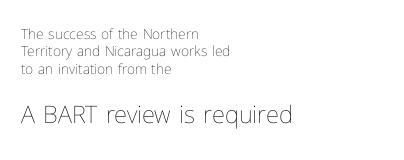
Q: Is the text bold? A: No.
Q: Is the text italic (slanted)? A: No, it is upright.
Q: Is the text underlined? A: No.
Q: How is the paragraph aligned? A: Left-aligned.
Q: Is the spacing between letters normal or unusually wide? A: Normal.
Q: Which block of text is set in a larger size, the first (top) or the second (bottom)? A: The second (bottom) one.
